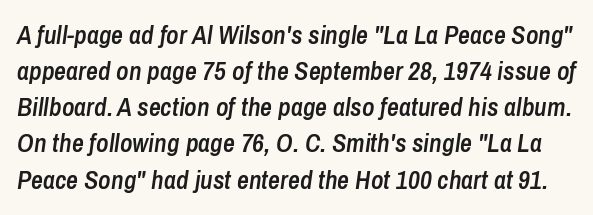
The image shows 26 px text type, italic (leaning right); set normal line spacing (1.39x), normal letter spacing, not underlined.
